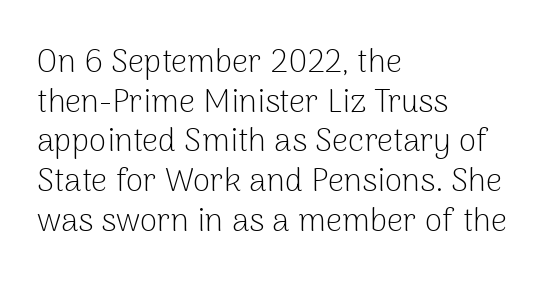
{"serif": "no", "italic": "no", "bold": "no", "weight": "light", "width": "normal", "stroke_contrast": "low", "x_height": "medium", "monospaced": "no", "underline": "no", "align": "left", "line_spacing_ratio": 1.24, "letter_spacing": "normal", "letter_spacing_em": 0.0, "glyph_px": 32}
